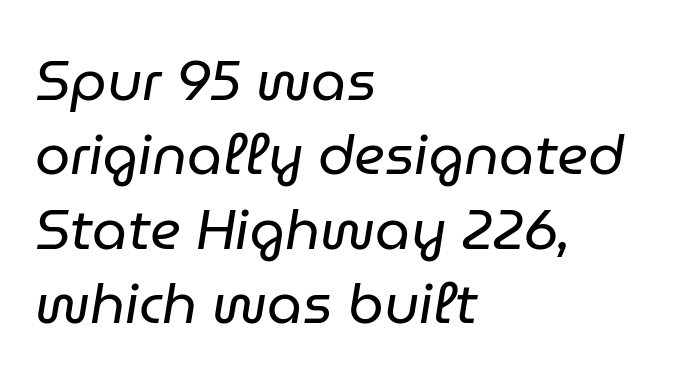
Q: Is the text bold? A: No.
Q: Is the text italic (slanted)? A: Yes, it leans right by about 9 degrees.
Q: Is the text underlined? A: No.
Q: How is the paragraph aligned? A: Left-aligned.
Q: Is the spacing between letters normal or unusually wide? A: Normal.
Q: Is the spacing between lines tight, normal or loose? A: Normal.
Q: Width (condensed, normal, or wide)? A: Normal.
Q: Stroke contrast? A: Low.
Q: x-height? A: Medium.
Q: Monospaced? A: No.
